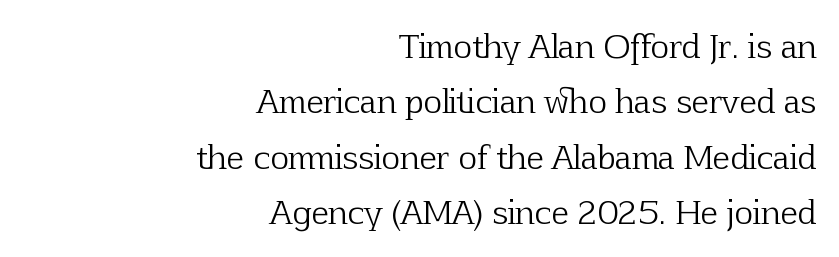
The image shows 32 px light serif type, upright; set right-aligned, line spacing 1.73x, normal letter spacing, not underlined; low stroke contrast and a medium x-height.
